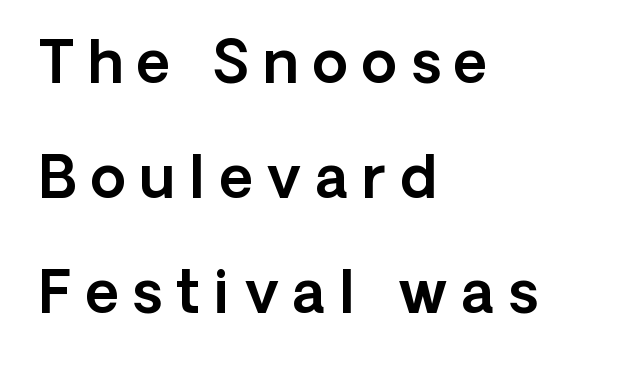
{"serif": "no", "italic": "no", "width": "normal", "x_height": "medium", "monospaced": "no", "underline": "no", "align": "left", "line_spacing": "loose", "line_spacing_ratio": 1.98, "letter_spacing": "wide", "letter_spacing_em": 0.24, "glyph_px": 58}
